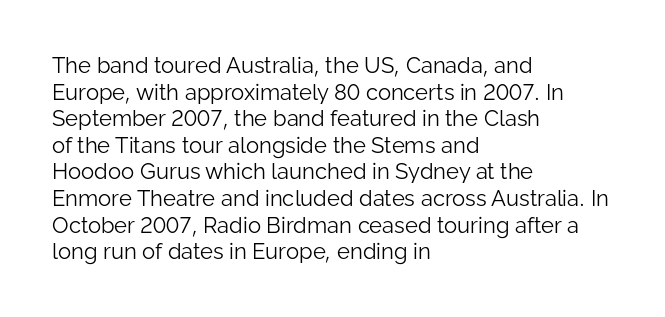
Q: Is the text bold? A: No.
Q: Is the text italic (slanted)? A: No, it is upright.
Q: Is the text underlined? A: No.
Q: How is the paragraph aligned? A: Left-aligned.
Q: Is the spacing between letters normal or unusually wide? A: Normal.
